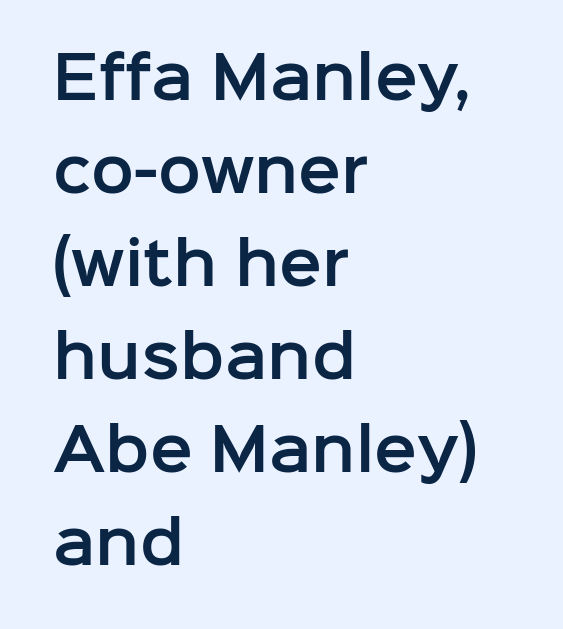
Character widths vary here, with narrow letters taking less room than wide ones. Whoever set this chose a conventional vertical rhythm. Examine the stroke ends and you'll find no serifs. This sample is left-justified, so line endings fall wherever the words run out.
